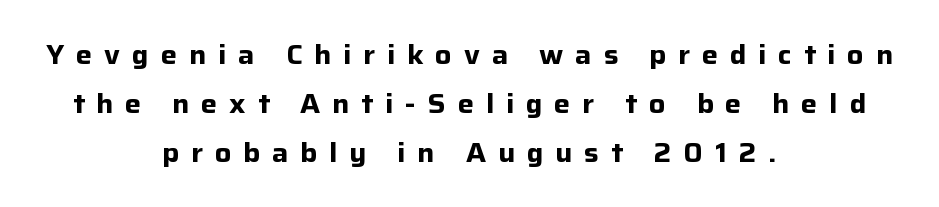
Q: Is the text bold? A: Yes.
Q: Is the text italic (slanted)? A: No, it is upright.
Q: Is the text underlined? A: No.
Q: How is the paragraph aligned? A: Centered.
Q: Is the spacing between letters normal or unusually wide? A: Unusually wide.
